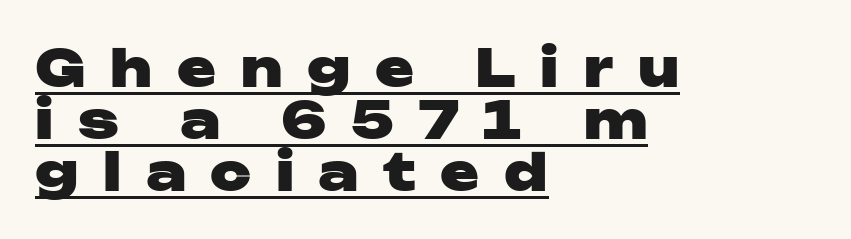
Every word sits above its own underline. Characters follow at a spacing far wider than the type designer built in. The text was rendered using a sans face with plain stroke endings. One glance says dense: line gaps are narrower than usual. When letters stand straight like this, we call the style roman or upright.
